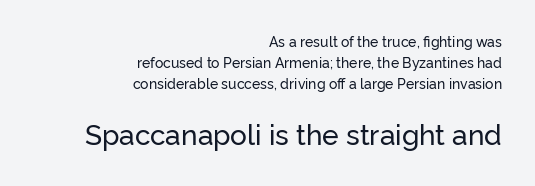
Q: Is the text italic (slanted)? A: No, it is upright.
Q: Is the typeface a serif or a sans-serif typeface? A: Sans-serif.
Q: Is the text underlined? A: No.
Q: How is the paragraph aligned? A: Right-aligned.
Q: Is the spacing between letters normal or unusually wide? A: Normal.
Q: Is the spacing between lines tight, normal or loose? A: Normal.
Q: Which block of text is set in a larger size, the first (top) or the second (bottom)? A: The second (bottom) one.
Q: Width (condensed, normal, or wide)? A: Normal.
Q: Stroke contrast? A: Low.
Q: x-height? A: Medium.
Q: Monospaced? A: No.
